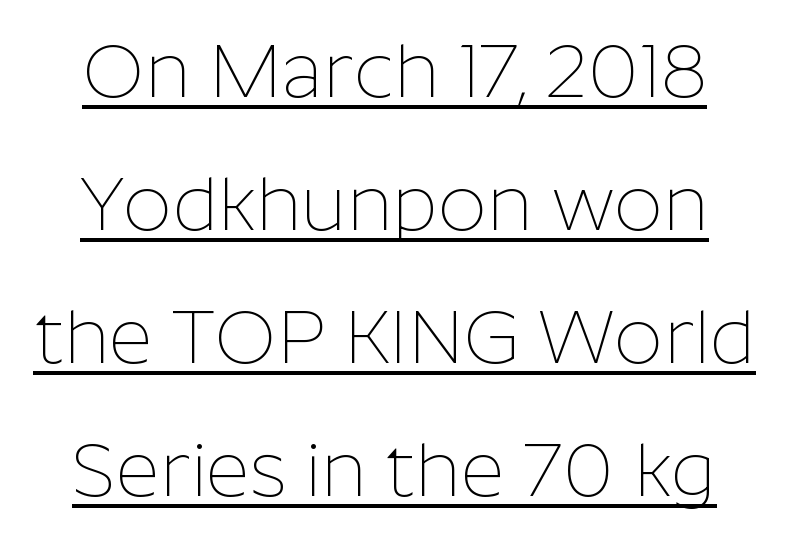
Is this a sans? Yes — the strokes have no serifs. A continuous stroke trails under the words, as in a hyperlink. In terms of letterspacing, this is plain default setting. Upright lettering throughout. On a weight scale, this lands at 450 or below.
